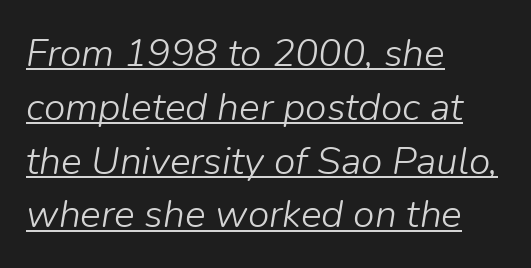
Q: Is the text bold? A: No.
Q: Is the text italic (slanted)? A: Yes, it leans right by about 9 degrees.
Q: Is the text underlined? A: Yes.
Q: How is the paragraph aligned? A: Left-aligned.
Q: Is the spacing between letters normal or unusually wide? A: Normal.
Q: Is the spacing between lines tight, normal or loose? A: Normal.
Q: Width (condensed, normal, or wide)? A: Normal.
Q: Stroke contrast? A: Low.
Q: x-height? A: Medium.
Q: Monospaced? A: No.
